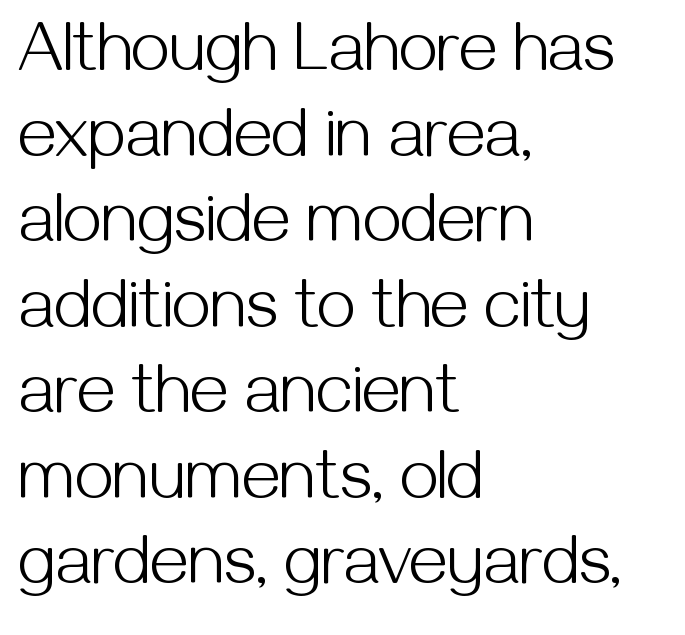
The image shows 69 px light sans-serif type, upright; set left-aligned, line spacing 1.24x, normal letter spacing, not underlined; medium stroke contrast and a medium x-height.
